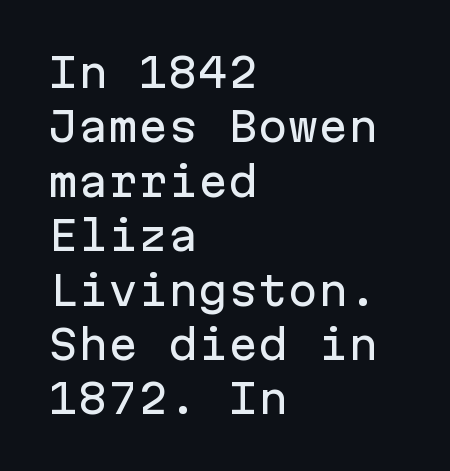
The type is set solid horizontally, with unmodified tracking. Typeset ragged right — the left edge is the straight one. Rows of type keep a routine distance in the vertical direction. Does the type have serifs? No, each stem ends abruptly.
